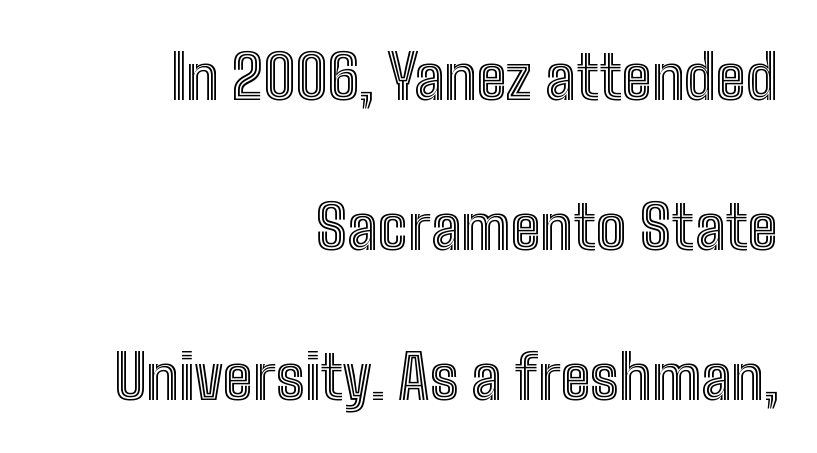
The image shows 61 px condensed type, upright; set right-aligned, loose line spacing (2.46x), normal letter spacing, not underlined; a medium x-height.
